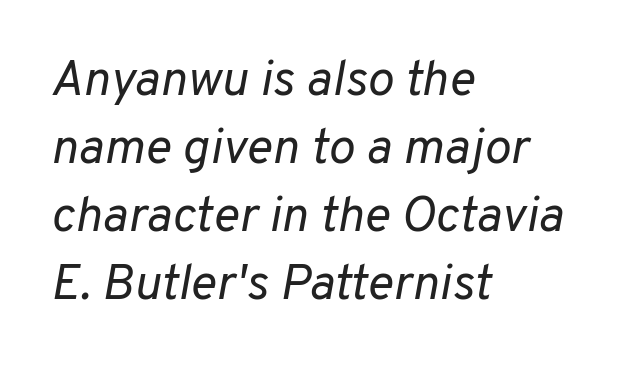
Q: Is the text bold? A: No.
Q: Is the text italic (slanted)? A: Yes, it leans right by about 10 degrees.
Q: Is the text underlined? A: No.
Q: How is the paragraph aligned? A: Left-aligned.
Q: Is the spacing between letters normal or unusually wide? A: Normal.
Q: Is the spacing between lines tight, normal or loose? A: Normal.
Q: Width (condensed, normal, or wide)? A: Normal.
Q: Stroke contrast? A: Low.
Q: x-height? A: Medium.
Q: Monospaced? A: No.
